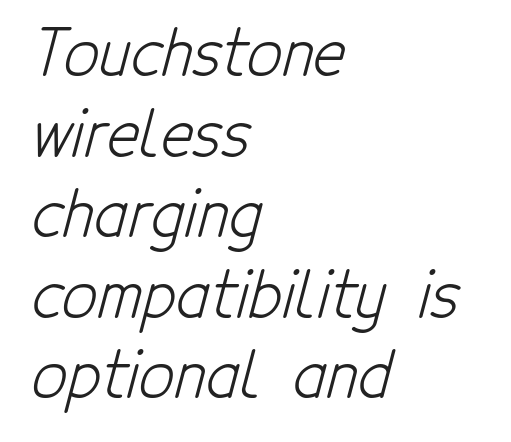
{"serif": "no", "bold": "no", "weight": "light", "width": "condensed", "stroke_contrast": "low", "x_height": "medium", "monospaced": "no", "underline": "no", "align": "left", "line_spacing": "normal", "line_spacing_ratio": 1.3, "letter_spacing": "normal", "letter_spacing_em": 0.0, "glyph_px": 62}
